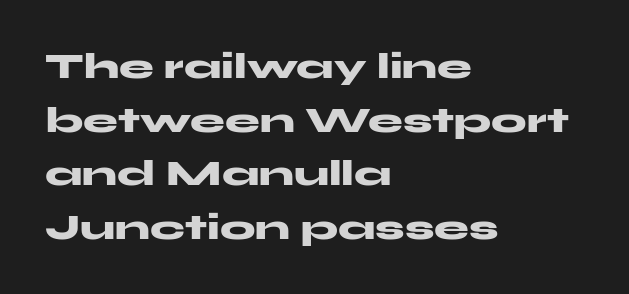
Q: Is the text bold? A: Yes.
Q: Is the text italic (slanted)? A: No, it is upright.
Q: Is the typeface a serif or a sans-serif typeface? A: Sans-serif.
Q: Is the text underlined? A: No.
Q: How is the paragraph aligned? A: Left-aligned.
Q: Is the spacing between letters normal or unusually wide? A: Normal.
Q: Is the spacing between lines tight, normal or loose? A: Normal.
Q: Width (condensed, normal, or wide)? A: Wide.
Q: Stroke contrast? A: Medium.
Q: x-height? A: Medium.
Q: Monospaced? A: No.
